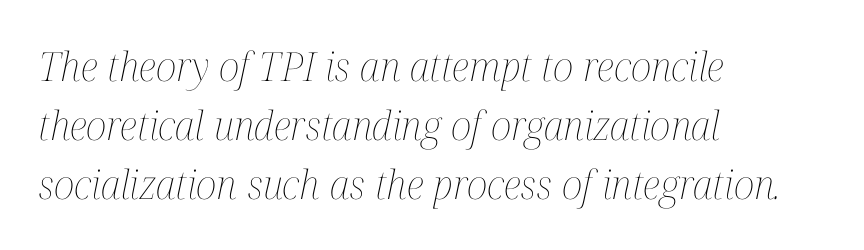
{"italic": "yes", "lean": "right", "slant_degrees": 12, "bold": "no", "weight": "thin", "width": "condensed", "stroke_contrast": "medium", "x_height": "medium", "monospaced": "no", "underline": "no", "align": "left", "line_spacing": "normal", "line_spacing_ratio": 1.48, "letter_spacing": "normal", "letter_spacing_em": 0.0, "glyph_px": 40}
